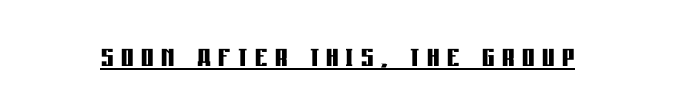
The image shows 39 px semibold, condensed sans-serif type, upright; set underlined; low stroke contrast and a large x-height.
